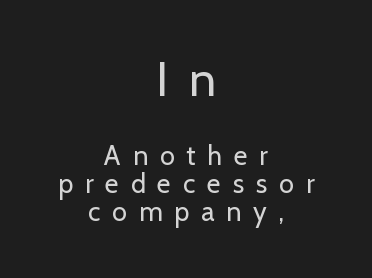
Visually, the top section dominates because its glyphs are scaled up. Weight class: somewhere from thin through regular. Horizontally, the lines are justified to the midpoint only. Compared with typical paragraphs, the rows here are closer together.
